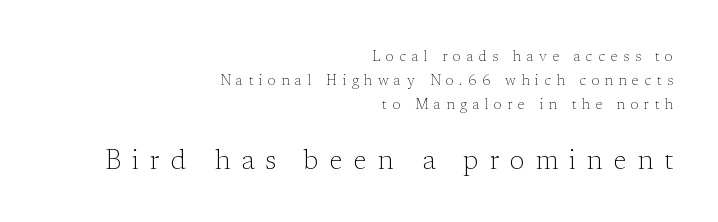
The image shows 27 px text type, upright; set right-aligned, line spacing 1.73x, unusually wide letter spacing (+0.41 em), not underlined; the second (bottom) block is 1.93x larger.
